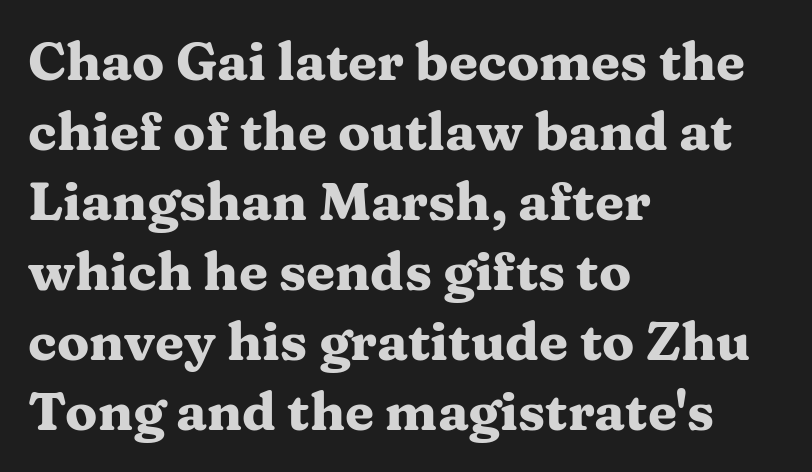
The image shows 53 px heavy, wide serif type, upright; set left-aligned, normal line spacing (1.32x), normal letter spacing, not underlined; medium stroke contrast and a medium x-height.
